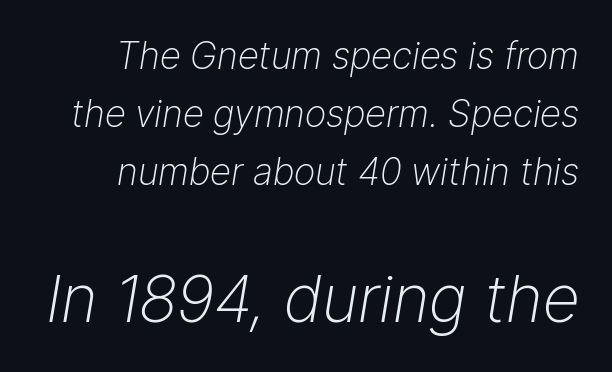
The typography opts for an oblique posture over an upright one. A typesetter would call this proportional, since set widths differ per character. The line-height multiplier appears to be the usual default. These lines stack with their right ends in a neat column. The letters sit at their default tracking, neither squeezed nor spread.
